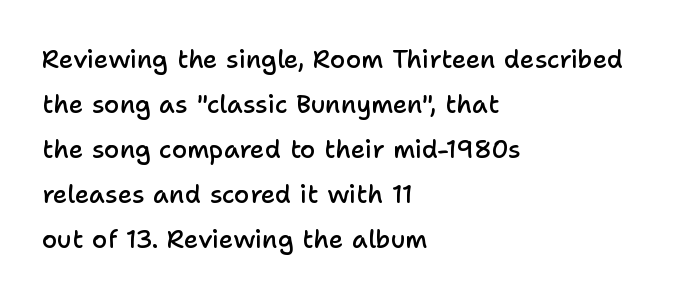
Q: Is the text bold? A: Semi-bold.
Q: Is the text italic (slanted)? A: No, it is upright.
Q: Is the text underlined? A: No.
Q: How is the paragraph aligned? A: Left-aligned.
Q: Is the spacing between letters normal or unusually wide? A: Normal.
